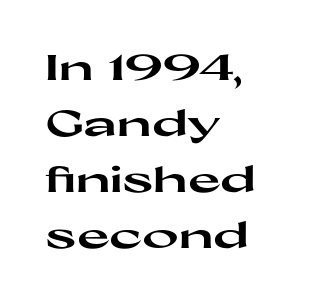
{"serif": "no", "italic": "no", "bold": "yes", "weight": "heavy", "width": "wide", "stroke_contrast": "high", "x_height": "medium", "monospaced": "no", "underline": "no", "align": "left", "line_spacing": "normal", "line_spacing_ratio": 1.6, "letter_spacing": "normal", "letter_spacing_em": 0.0, "glyph_px": 35}
